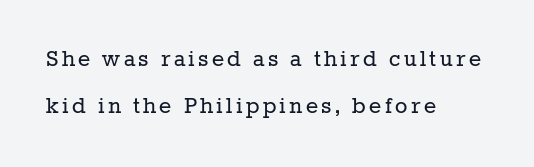
Q: Is the text bold? A: No.
Q: Is the text italic (slanted)? A: No, it is upright.
Q: Is the text underlined? A: No.
Q: How is the paragraph aligned? A: Left-aligned.
